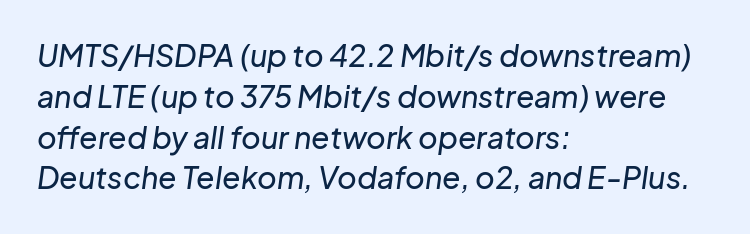
The image shows 30 px text type, italic (leaning right); set left-aligned, normal line spacing (1.36x), normal letter spacing, not underlined; low stroke contrast and a medium x-height.
